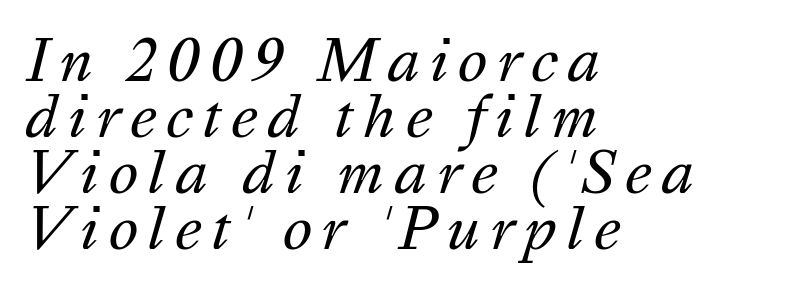
{"italic": "yes", "lean": "right", "slant_degrees": 16, "bold": "no", "weight": "regular", "width": "normal", "stroke_contrast": "medium", "x_height": "medium", "monospaced": "no", "underline": "no", "align": "left", "line_spacing": "tight", "line_spacing_ratio": 1.0, "glyph_px": 56}
